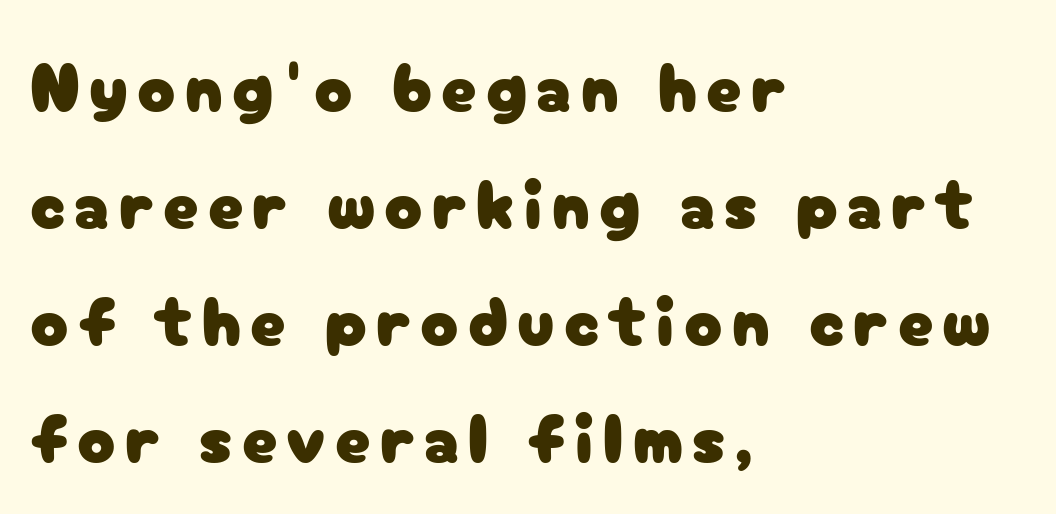
The image shows 70 px sans-serif type, upright; set left-aligned, normal line spacing (1.67x), not underlined; low stroke contrast and a medium x-height.
